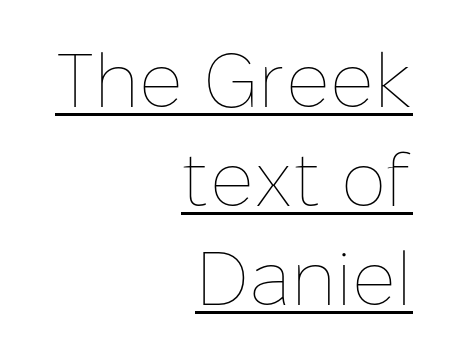
The image shows 76 px thin type, upright; set right-aligned, normal line spacing (1.3x), normal letter spacing, underlined; low stroke contrast and a medium x-height.
